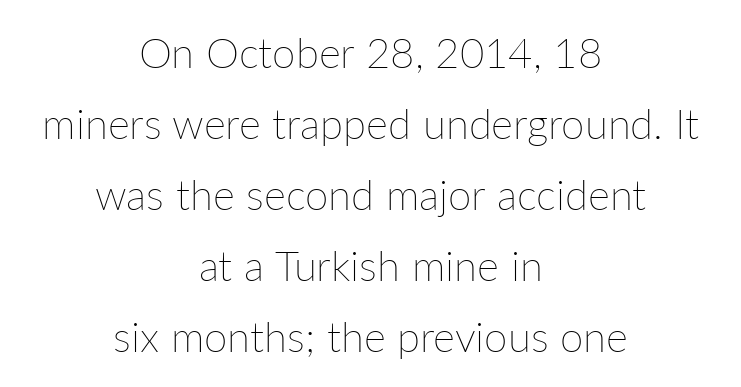
The image shows 42 px thin type, upright; set centered, normal line spacing (1.69x), normal letter spacing, not underlined; low stroke contrast and a medium x-height.
